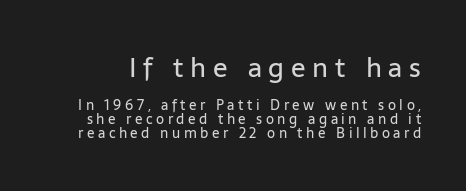
Does the lettering tilt? It doesn't — this is upright. Is the letter spacing exaggerated? Yes — the characters are pushed far apart. Bare-footed words on every line. Typesetter's note — upper block bumped up in size, lower block left smaller.
